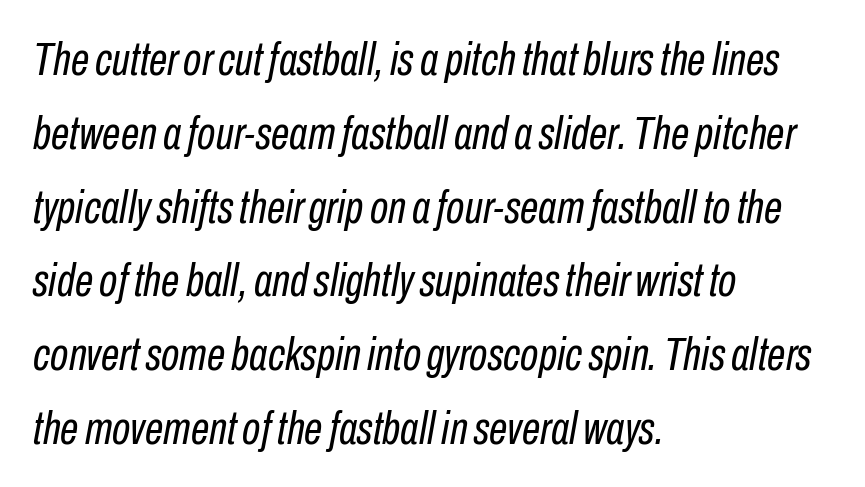
The image shows 47 px regular-weight, condensed type, italic (leaning right); set left-aligned, normal line spacing (1.57x), normal letter spacing, not underlined; low stroke contrast and a medium x-height.
